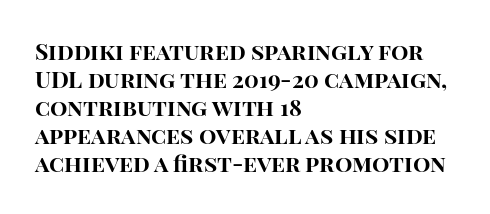
The image shows 23 px bold type, upright; set left-aligned, line spacing 1.22x, normal letter spacing, not underlined.
